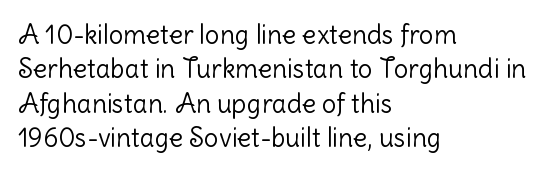
The image shows 26 px text type, upright; set left-aligned, normal line spacing (1.32x), normal letter spacing, not underlined.
